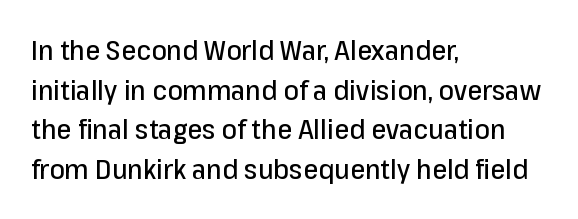
Q: Is the text italic (slanted)? A: No, it is upright.
Q: Is the text underlined? A: No.
Q: How is the paragraph aligned? A: Left-aligned.
Q: Is the spacing between letters normal or unusually wide? A: Normal.
Q: Is the spacing between lines tight, normal or loose? A: Normal.
